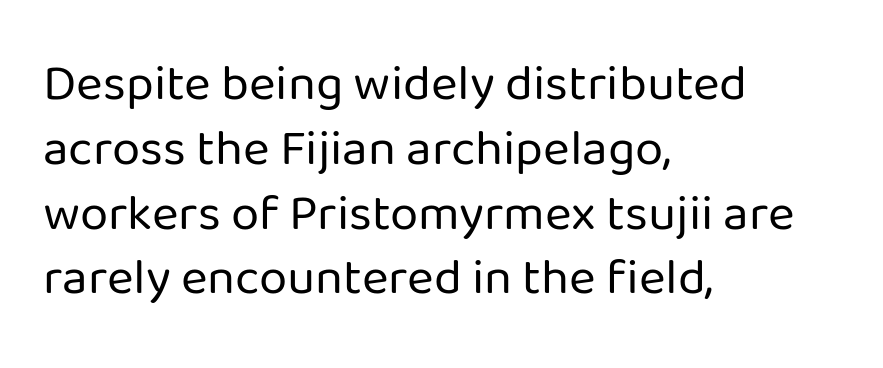
The image shows 51 px regular-weight sans-serif type, upright; set left-aligned, normal line spacing (1.27x), normal letter spacing, not underlined; low stroke contrast and a medium x-height.
